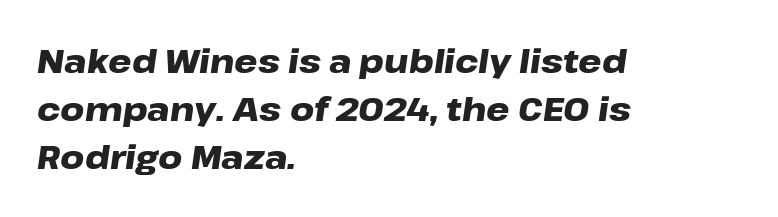
Slanted lettering throughout. In terms of leading, this rendering sits right in the middle. Stroke thickness is high; the sample reads as a true bold. Here the glyphs are tracked normally, forming tight word shapes. The space beneath each line is pristine and unruled.
